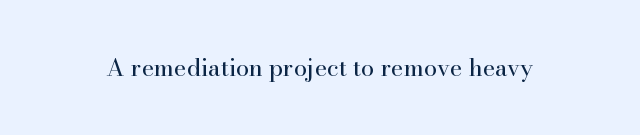
Only glyphs here, with clear space below each row. Notice how the stems are strictly vertical — no italics here. Between one letter and the next there's only the usual sliver of space. Is this a heavy cut? Hardly; it is regular or lighter.
